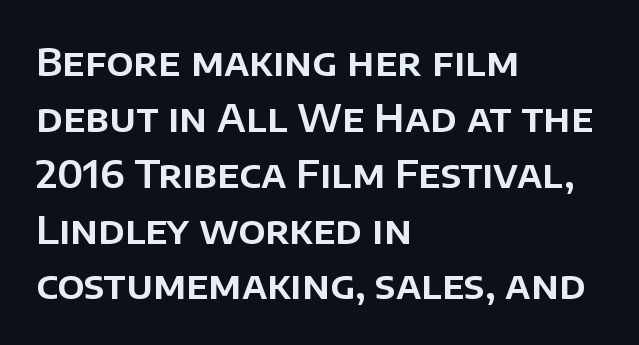
{"serif": "no", "italic": "no", "width": "normal", "stroke_contrast": "low", "x_height": "large", "monospaced": "no", "underline": "no", "align": "left", "line_spacing": "normal", "line_spacing_ratio": 1.47, "letter_spacing": "normal", "letter_spacing_em": 0.0, "glyph_px": 38}
